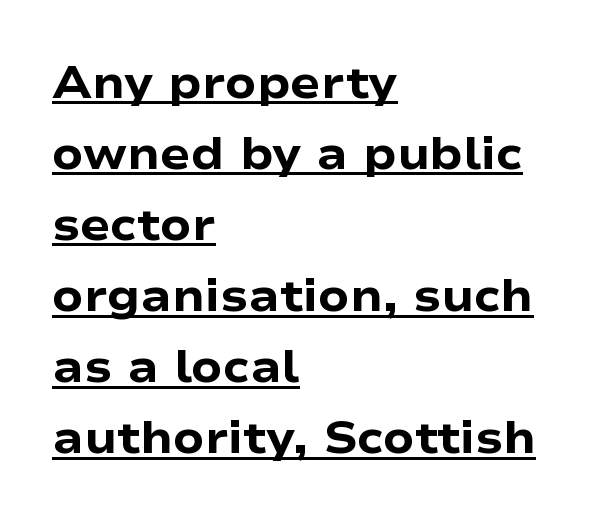
The image shows 45 px heavy, wide sans-serif type, upright; set left-aligned, normal line spacing (1.58x), normal letter spacing, underlined; low stroke contrast and a medium x-height.
